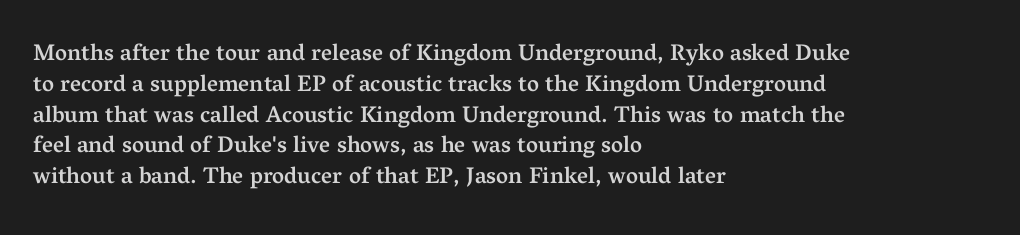
{"italic": "no", "bold": "semi", "underline": "no", "align": "left", "line_spacing": "normal", "line_spacing_ratio": 1.34, "letter_spacing": "normal", "letter_spacing_em": 0.0, "glyph_px": 23}
